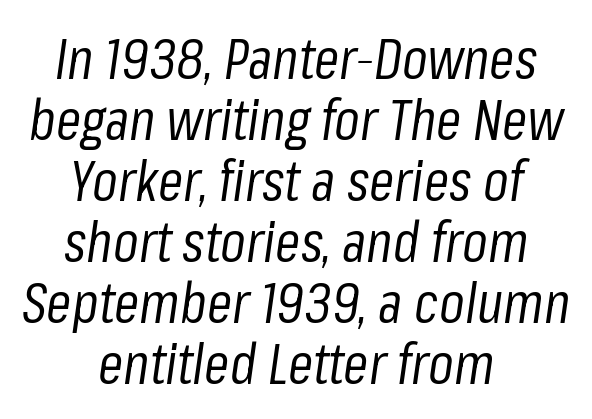
Q: Is the text bold? A: No.
Q: Is the text italic (slanted)? A: Yes, it leans right by about 8 degrees.
Q: Is the text underlined? A: No.
Q: How is the paragraph aligned? A: Centered.
Q: Is the spacing between letters normal or unusually wide? A: Normal.
Q: Is the spacing between lines tight, normal or loose? A: Tight.
Q: Width (condensed, normal, or wide)? A: Condensed.
Q: Stroke contrast? A: Low.
Q: x-height? A: Medium.
Q: Monospaced? A: No.
